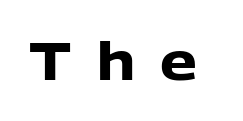
{"serif": "no", "italic": "no", "bold": "yes", "weight": "heavy", "width": "normal", "stroke_contrast": "low", "x_height": "medium", "monospaced": "no", "underline": "no", "letter_spacing": "wide", "letter_spacing_em": 0.49, "glyph_px": 52}
